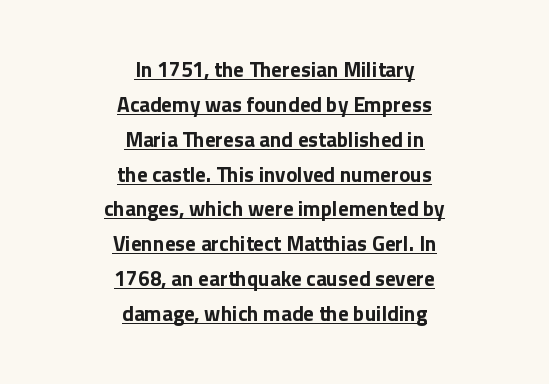
Q: Is the text bold? A: Yes.
Q: Is the text italic (slanted)? A: No, it is upright.
Q: Is the text underlined? A: Yes.
Q: How is the paragraph aligned? A: Centered.
Q: Is the spacing between letters normal or unusually wide? A: Normal.
Q: Is the spacing between lines tight, normal or loose? A: Normal.
